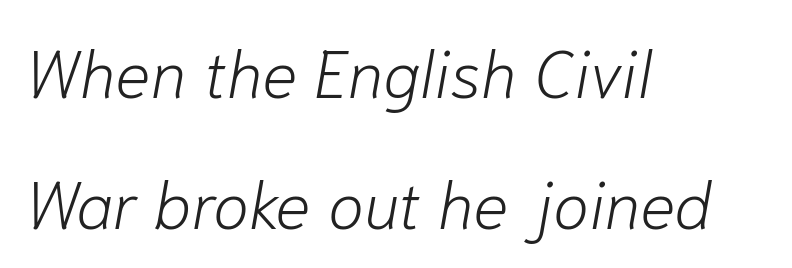
The passage shown is not underscored anywhere. There's an unmistakable incline to the writing here. If you drew a ruler down the left edge, every line would touch it. The face used here is proportionally spaced, like ordinary book or web type. Honestly, the rows look like they've been pulled way apart. Letters have the restrained weight of plain body copy at most.
